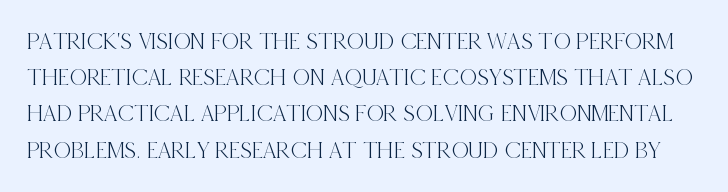
Honestly, the letter spacing is just normal — you wouldn't notice it. Rule under the text: the space is simply empty. The letters stand straight up with perfectly vertical stems. Baseline-to-baseline distance is the conventional proportion of letter height.
